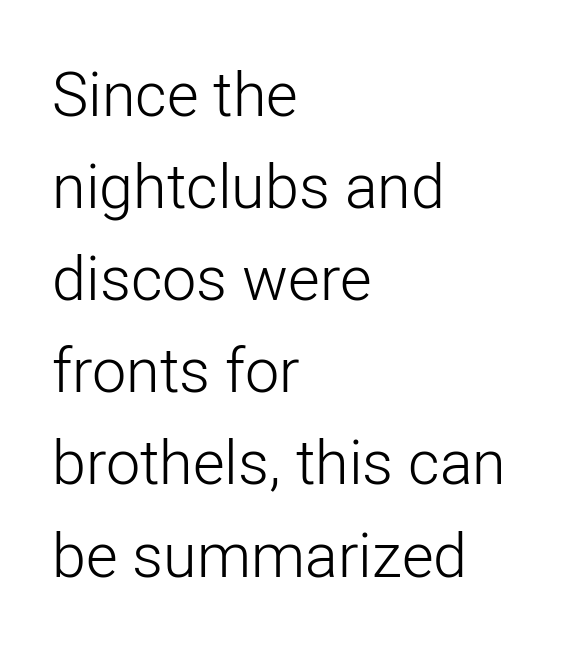
The rows are spaced the way most documents space them. The type sits square on the baseline with zero lean. Honestly, the letter spacing is just normal — you wouldn't notice it. The paragraph has a hard left edge and a soft right edge.
